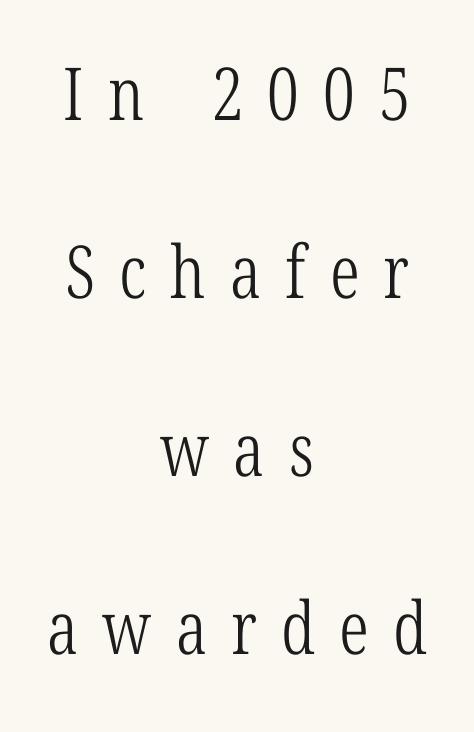
Q: Is the text bold? A: No.
Q: Is the text italic (slanted)? A: No, it is upright.
Q: Is the typeface a serif or a sans-serif typeface? A: Serif.
Q: Is the text underlined? A: No.
Q: How is the paragraph aligned? A: Centered.
Q: Is the spacing between letters normal or unusually wide? A: Unusually wide.
Q: Is the spacing between lines tight, normal or loose? A: Loose.
Q: Width (condensed, normal, or wide)? A: Condensed.
Q: Stroke contrast? A: Low.
Q: x-height? A: Medium.
Q: Monospaced? A: No.
